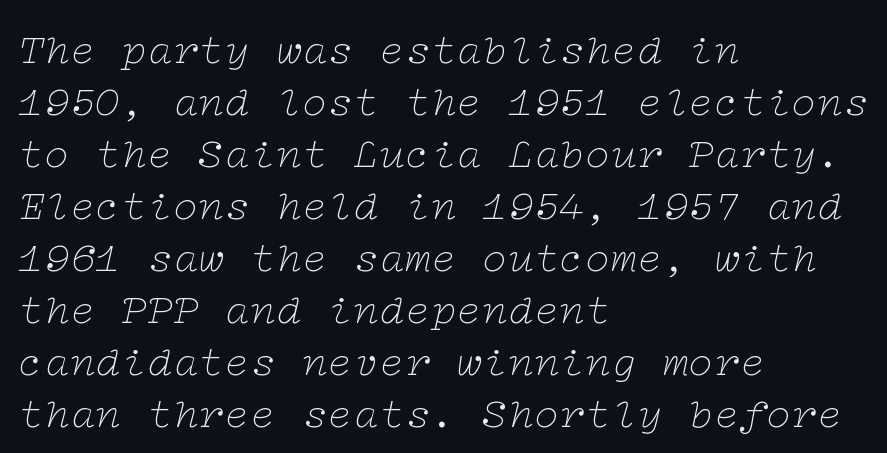
Nothing unusual about the tracking: characters are spaced as the font intends. Summary of weight: not heavy and not bold. Left-aligned paragraph, ragged on the right. Beneath every word, the page is bare. The glyphs look as if they've been sheared to an angle.
